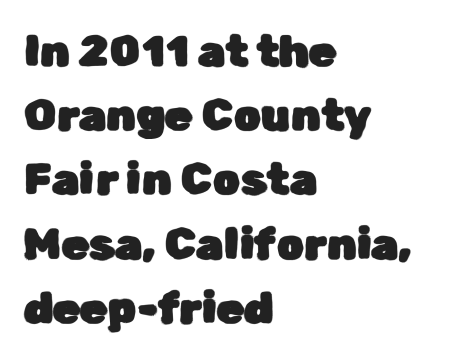
Q: Is the text italic (slanted)? A: No, it is upright.
Q: Is the typeface a serif or a sans-serif typeface? A: Sans-serif.
Q: Is the text underlined? A: No.
Q: How is the paragraph aligned? A: Left-aligned.
Q: Is the spacing between letters normal or unusually wide? A: Normal.
Q: Is the spacing between lines tight, normal or loose? A: Normal.
Q: Width (condensed, normal, or wide)? A: Normal.
Q: Stroke contrast? A: Low.
Q: x-height? A: Medium.
Q: Monospaced? A: No.
